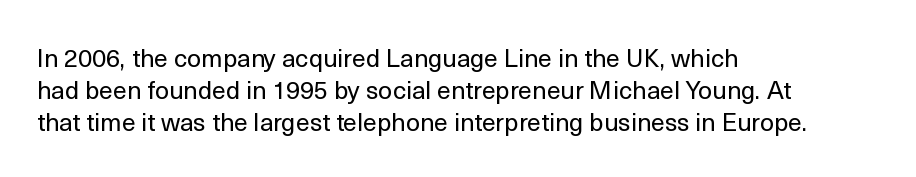
{"italic": "no", "bold": "no", "underline": "no", "align": "left", "line_spacing": "normal", "line_spacing_ratio": 1.28, "letter_spacing": "normal", "letter_spacing_em": 0.0, "glyph_px": 25}
